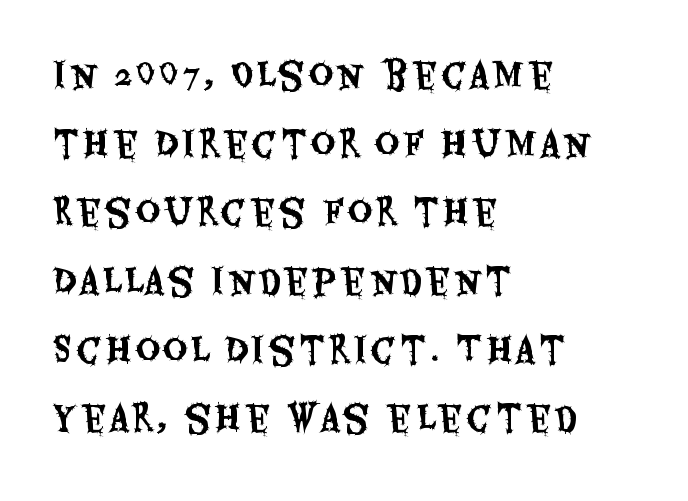
These lines stack with their left ends in a neat column. The foot of each line stays bare and open. Rendered with straight, roman letterforms. Rows of type keep a wide berth in the vertical direction. What kind of face is this? One without serifs — a sans.
